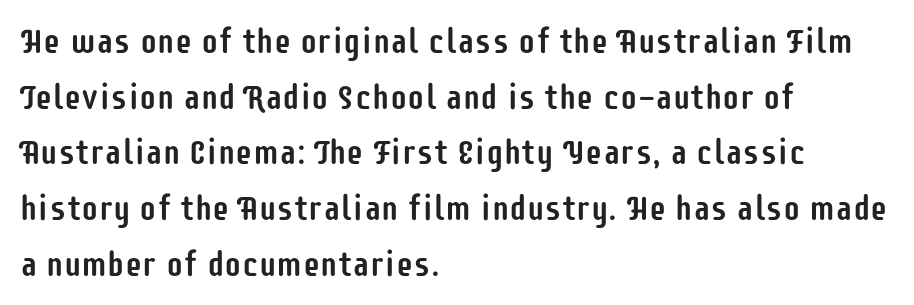
Q: Is the text italic (slanted)? A: No, it is upright.
Q: Is the typeface a serif or a sans-serif typeface? A: Sans-serif.
Q: Is the text underlined? A: No.
Q: How is the paragraph aligned? A: Left-aligned.
Q: Is the spacing between letters normal or unusually wide? A: Normal.
Q: Is the spacing between lines tight, normal or loose? A: Normal.
Q: Width (condensed, normal, or wide)? A: Condensed.
Q: Stroke contrast? A: Low.
Q: x-height? A: Large.
Q: Monospaced? A: No.
